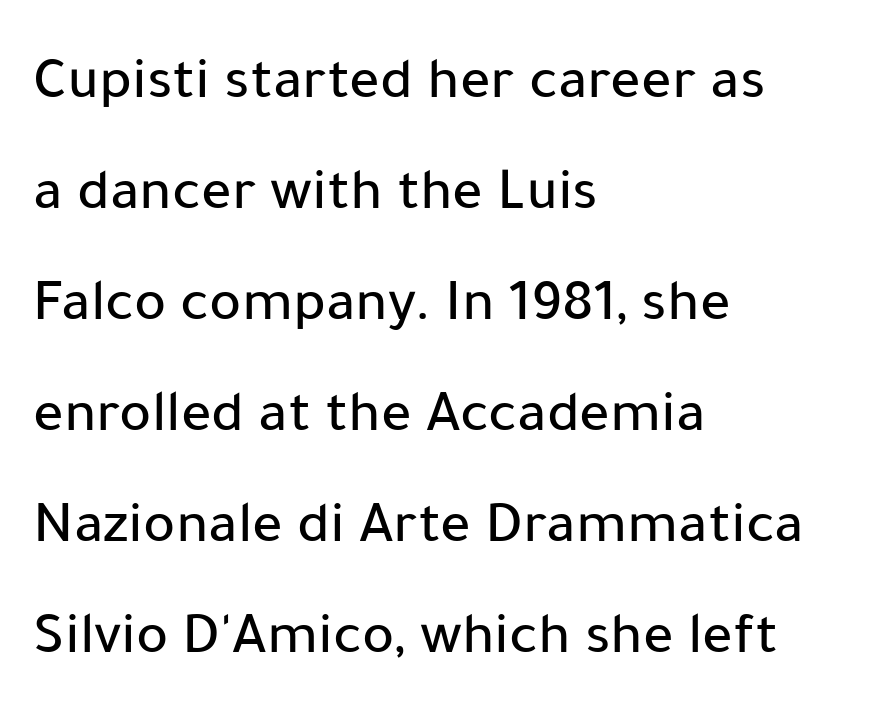
The image shows 60 px sans-serif type, upright; set left-aligned, line spacing 1.85x, normal letter spacing, not underlined; low stroke contrast and a medium x-height.
